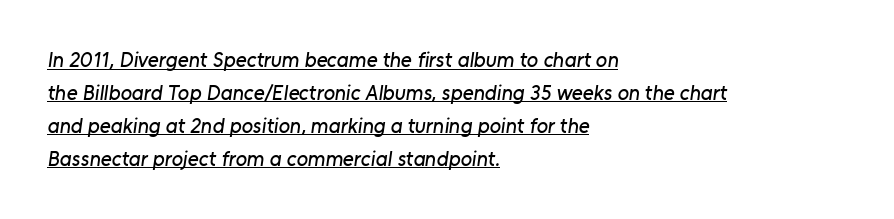
The image shows 21 px text type; set left-aligned, normal line spacing (1.57x), normal letter spacing, underlined.
